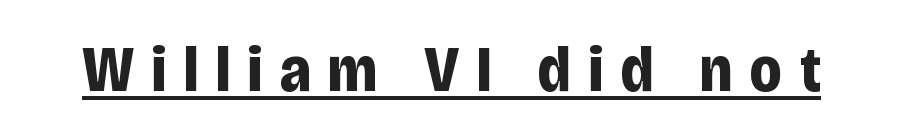
The image shows 64 px bold, condensed sans-serif type, upright; set unusually wide letter spacing (+0.27 em), underlined; low stroke contrast and a large x-height.
